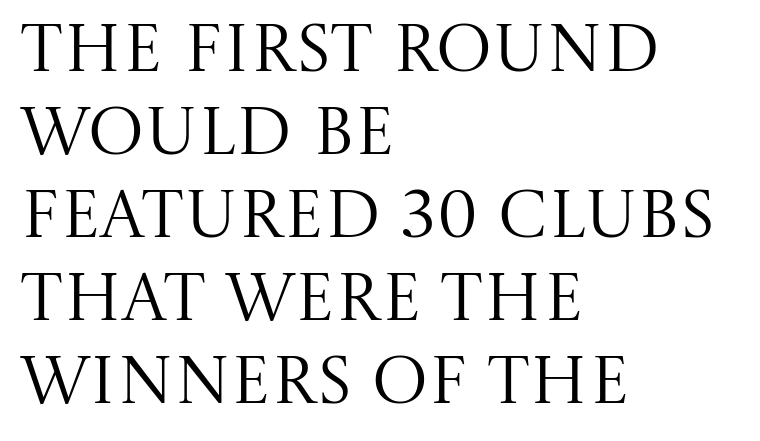
{"serif": "yes", "italic": "no", "bold": "no", "weight": "regular", "width": "normal", "stroke_contrast": "medium", "x_height": "large", "monospaced": "no", "underline": "no", "align": "left", "line_spacing_ratio": 1.24, "letter_spacing": "normal", "letter_spacing_em": 0.0, "glyph_px": 67}
